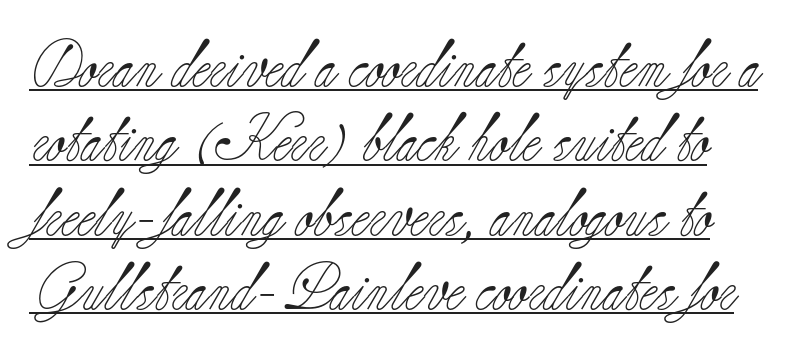
The image shows 47 px light serif type; set normal line spacing (1.58x), normal letter spacing, underlined; low stroke contrast and a small x-height.
